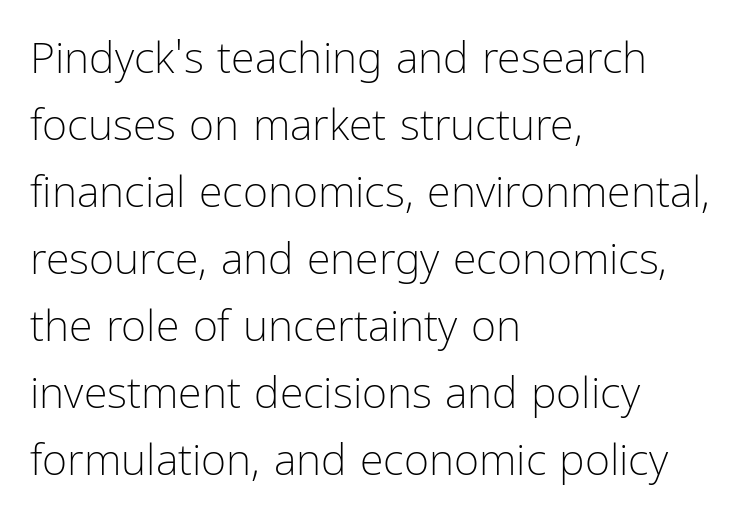
Q: Is the text bold? A: No.
Q: Is the text italic (slanted)? A: No, it is upright.
Q: Is the typeface a serif or a sans-serif typeface? A: Sans-serif.
Q: Is the text underlined? A: No.
Q: How is the paragraph aligned? A: Left-aligned.
Q: Is the spacing between letters normal or unusually wide? A: Normal.
Q: Is the spacing between lines tight, normal or loose? A: Normal.
Q: Width (condensed, normal, or wide)? A: Condensed.
Q: Stroke contrast? A: Low.
Q: x-height? A: Medium.
Q: Monospaced? A: No.
